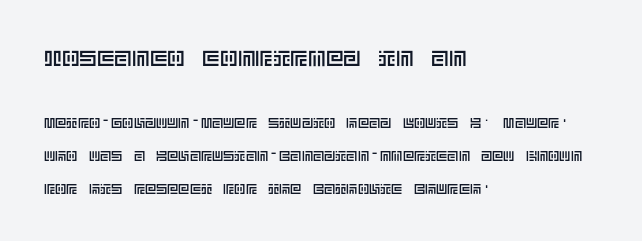
Q: Is the text italic (slanted)? A: No, it is upright.
Q: Is the text underlined? A: No.
Q: How is the paragraph aligned? A: Left-aligned.
Q: Is the spacing between letters normal or unusually wide? A: Normal.
Q: Is the spacing between lines tight, normal or loose? A: Loose.
Q: Which block of text is set in a larger size, the first (top) or the second (bottom)? A: The first (top) one.
